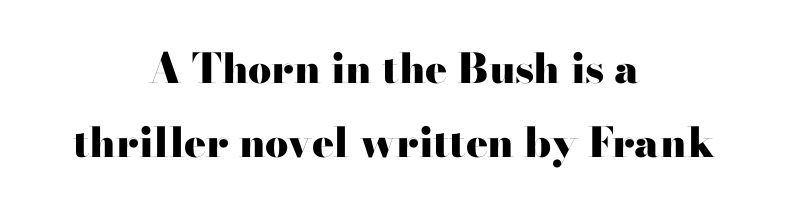
Q: Is the text bold? A: Yes.
Q: Is the text italic (slanted)? A: No, it is upright.
Q: Is the typeface a serif or a sans-serif typeface? A: Serif.
Q: Is the text underlined? A: No.
Q: How is the paragraph aligned? A: Centered.
Q: Is the spacing between letters normal or unusually wide? A: Normal.
Q: Width (condensed, normal, or wide)? A: Wide.
Q: Stroke contrast? A: High.
Q: x-height? A: Small.
Q: Monospaced? A: No.
